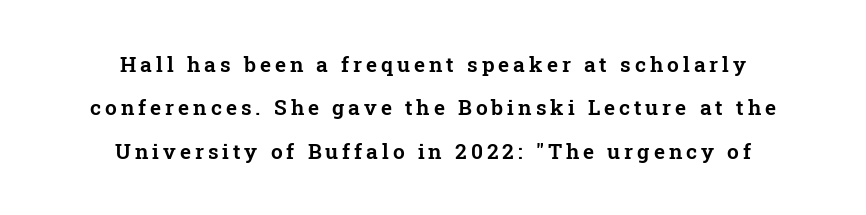
Q: Is the text italic (slanted)? A: No, it is upright.
Q: Is the text underlined? A: No.
Q: How is the paragraph aligned? A: Centered.
Q: Is the spacing between lines tight, normal or loose? A: Loose.
